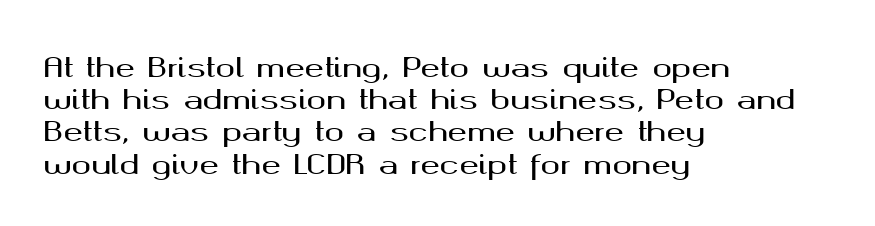
{"italic": "no", "underline": "no", "align": "left", "line_spacing_ratio": 1.24, "letter_spacing": "normal", "letter_spacing_em": 0.0, "glyph_px": 26}
